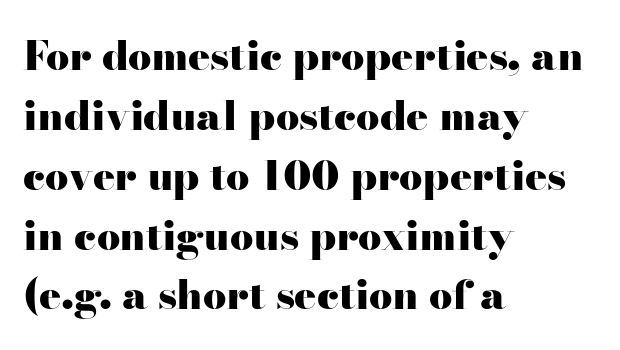
The image shows 41 px heavy, wide serif type, upright; set left-aligned, normal line spacing (1.46x), normal letter spacing, not underlined; high stroke contrast and a small x-height.
